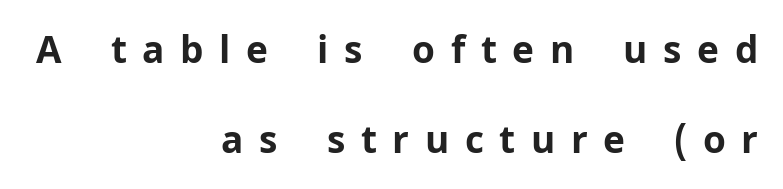
{"serif": "no", "italic": "no", "bold": "yes", "weight": "bold", "width": "normal", "stroke_contrast": "low", "x_height": "medium", "monospaced": "no", "underline": "no", "align": "right", "line_spacing": "loose", "line_spacing_ratio": 2.42, "letter_spacing": "wide", "letter_spacing_em": 0.42, "glyph_px": 37}
